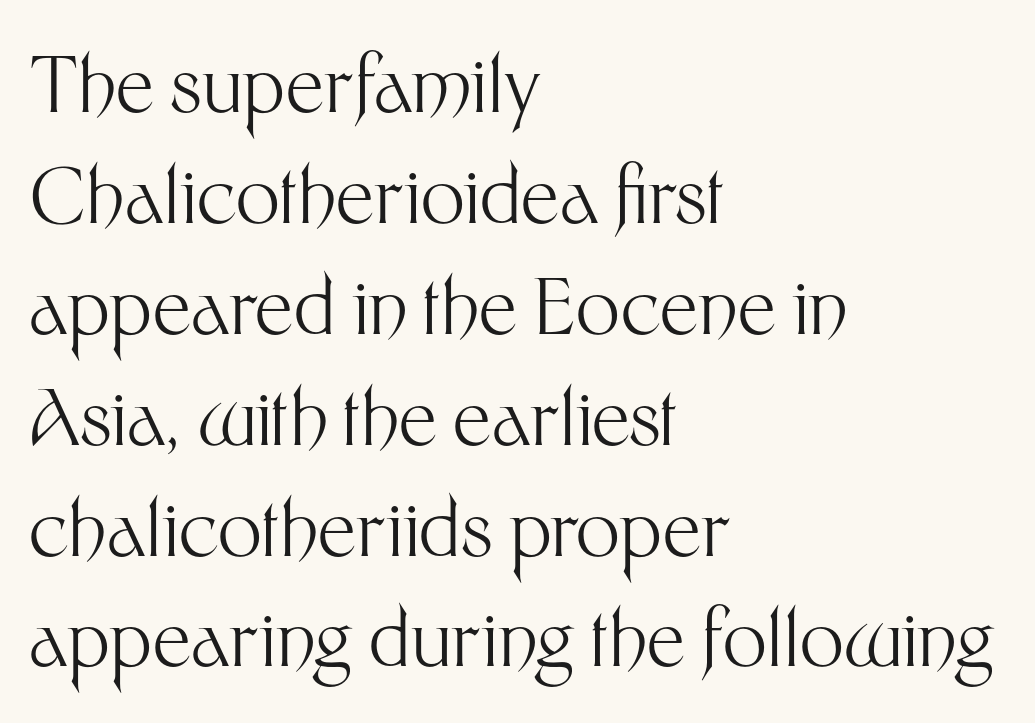
{"serif": "no", "italic": "no", "bold": "no", "weight": "light", "width": "normal", "stroke_contrast": "medium", "x_height": "medium", "monospaced": "no", "underline": "no", "align": "left", "line_spacing": "normal", "line_spacing_ratio": 1.44, "letter_spacing": "normal", "letter_spacing_em": 0.0, "glyph_px": 77}
